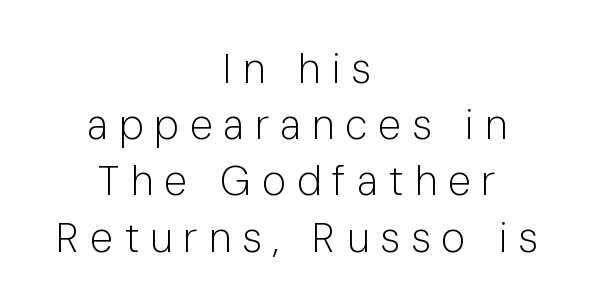
{"serif": "no", "italic": "no", "bold": "no", "weight": "light", "width": "normal", "stroke_contrast": "low", "x_height": "medium", "monospaced": "no", "underline": "no", "align": "center", "line_spacing": "normal", "line_spacing_ratio": 1.37, "letter_spacing": "wide", "letter_spacing_em": 0.27, "glyph_px": 41}
